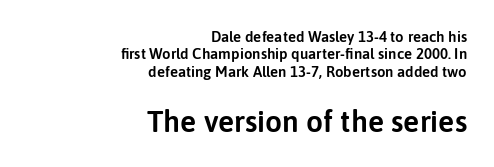
One-word summary of the alignment: right. Letter spacing: default. Letters rest on an invisible, unmarked baseline. Characters remain perfectly vertical along every line. The second block has been scaled up relative to the first. Check where the strokes stop: nothing finishes them off — pure sans.
